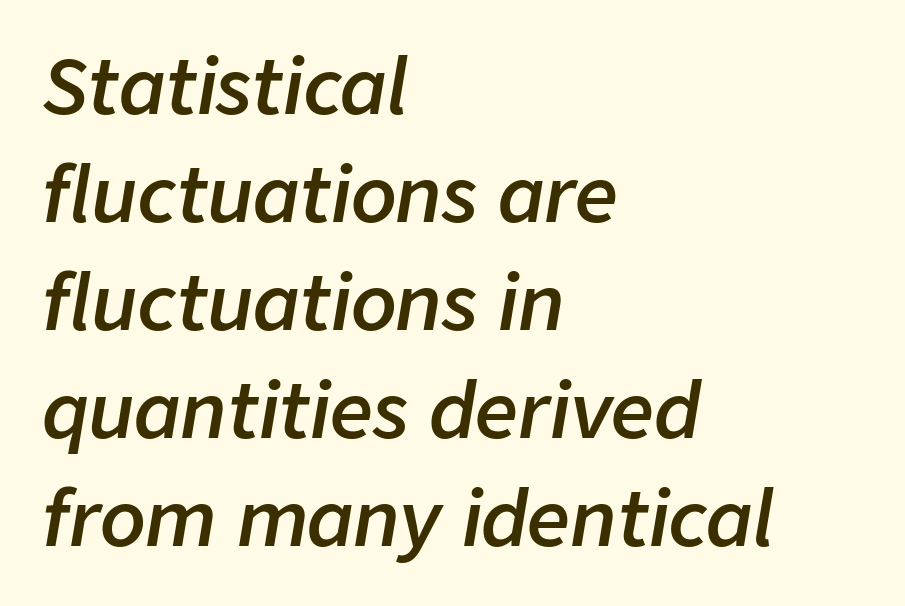
Q: Is the text bold? A: Semi-bold.
Q: Is the text italic (slanted)? A: Yes, it leans right by about 9 degrees.
Q: Is the text underlined? A: No.
Q: How is the paragraph aligned? A: Left-aligned.
Q: Is the spacing between letters normal or unusually wide? A: Normal.
Q: Is the spacing between lines tight, normal or loose? A: Normal.
Q: Width (condensed, normal, or wide)? A: Normal.
Q: Stroke contrast? A: Low.
Q: x-height? A: Medium.
Q: Monospaced? A: No.
